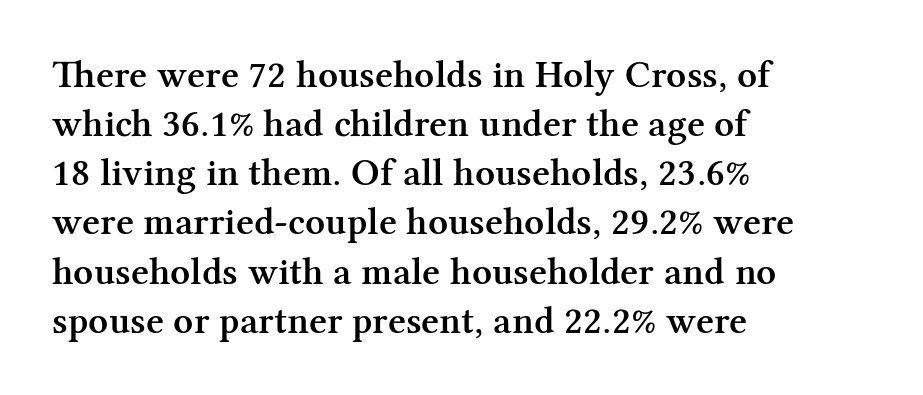
Q: Is the text bold? A: Semi-bold.
Q: Is the text italic (slanted)? A: No, it is upright.
Q: Is the typeface a serif or a sans-serif typeface? A: Serif.
Q: Is the text underlined? A: No.
Q: How is the paragraph aligned? A: Left-aligned.
Q: Is the spacing between letters normal or unusually wide? A: Normal.
Q: Is the spacing between lines tight, normal or loose? A: Normal.
Q: Width (condensed, normal, or wide)? A: Normal.
Q: Stroke contrast? A: Medium.
Q: x-height? A: Medium.
Q: Monospaced? A: No.
